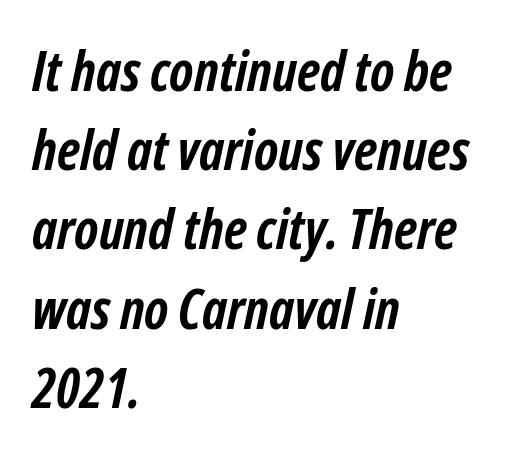
The image shows 55 px semibold, condensed type, italic (leaning right); set left-aligned, normal line spacing (1.44x), normal letter spacing, not underlined; low stroke contrast and a medium x-height.
